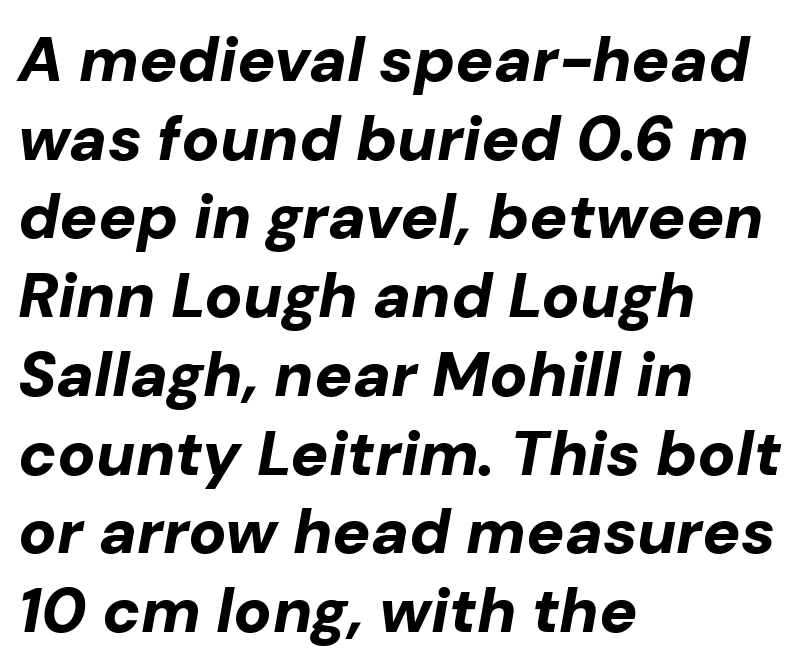
Character widths vary here, with narrow letters taking less room than wide ones. Rendered with sloped, italic letterforms. Caption: standard tracking, unaltered. The passage shown stacks its lines at a standard gap. The letters are bold, with thick, heavy strokes. The zone under the glyphs is completely vacant.
